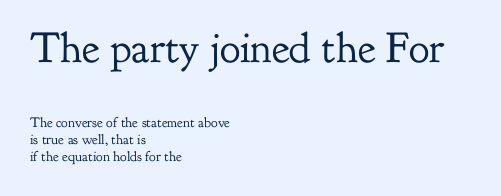
Descenders are the only things crossing below the line. This is roman type, the default non-slanted kind. A classic flush-left, rag-right setting is used for this passage. Spacing verdict: proportional, widths tailored to each character. The font is comparable to plain body text, perhaps lighter.
